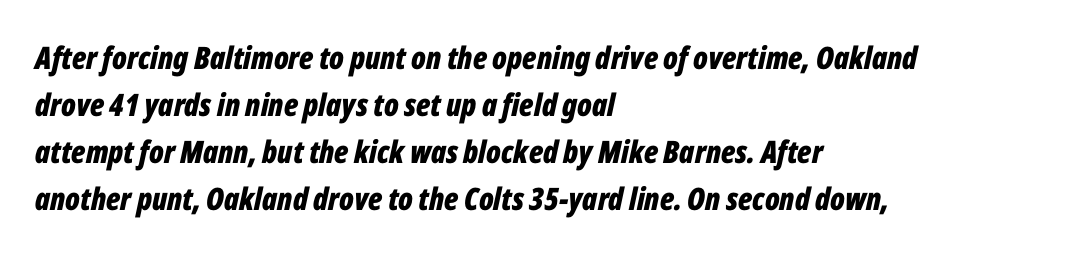
{"italic": "yes", "lean": "right", "slant_degrees": 12, "bold": "yes", "weight": "bold", "width": "condensed", "stroke_contrast": "low", "x_height": "medium", "monospaced": "no", "underline": "no", "align": "left", "line_spacing": "normal", "line_spacing_ratio": 1.52, "letter_spacing": "normal", "letter_spacing_em": 0.0, "glyph_px": 31}
